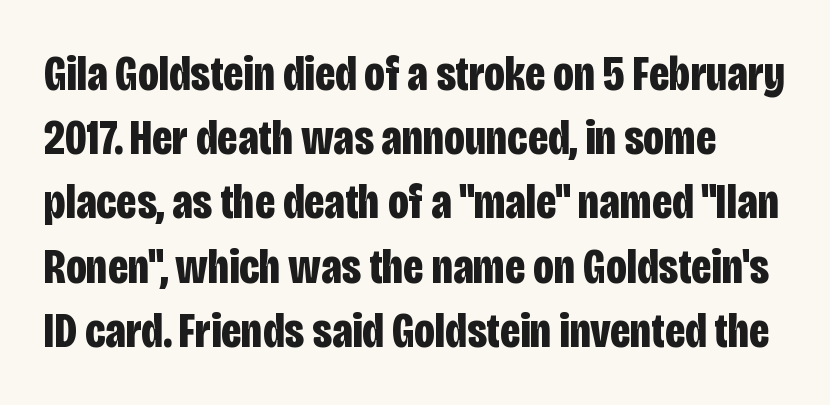
Each letter keeps its own natural width here, so spacing adapts to shape. The rendering keeps characters at their native spacing. Stroke terminals: plain, sans-serif. Descenders are the only things crossing below the line. A dark, heavy texture on the line: the type is bold.
